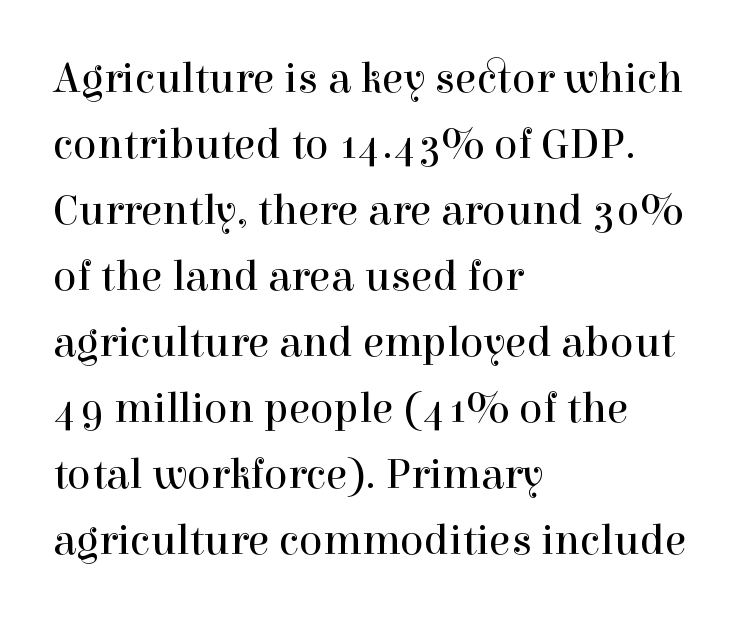
Check the space under the baseline: it is left empty. Heft: none added — not bold. The rendering uses natural spacing where letterforms have individual widths. Rows of type keep a routine distance in the vertical direction.
